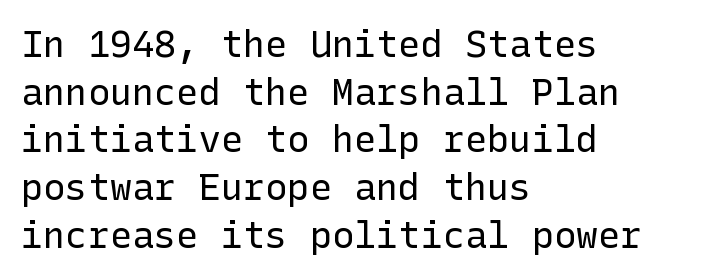
Q: Is the text bold? A: No.
Q: Is the text italic (slanted)? A: No, it is upright.
Q: Is the typeface a serif or a sans-serif typeface? A: Sans-serif.
Q: Is the text underlined? A: No.
Q: How is the paragraph aligned? A: Left-aligned.
Q: Is the spacing between letters normal or unusually wide? A: Normal.
Q: Is the spacing between lines tight, normal or loose? A: Normal.
Q: Width (condensed, normal, or wide)? A: Normal.
Q: Stroke contrast? A: Low.
Q: x-height? A: Medium.
